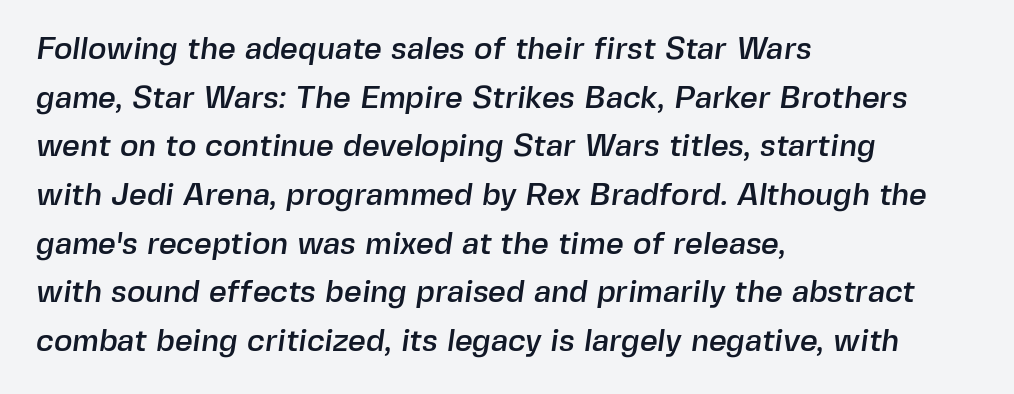
Q: Is the typeface a serif or a sans-serif typeface? A: Sans-serif.
Q: Is the text underlined? A: No.
Q: How is the paragraph aligned? A: Left-aligned.
Q: Is the spacing between letters normal or unusually wide? A: Normal.
Q: Is the spacing between lines tight, normal or loose? A: Normal.
Q: Width (condensed, normal, or wide)? A: Normal.
Q: x-height? A: Medium.
Q: Monospaced? A: No.
